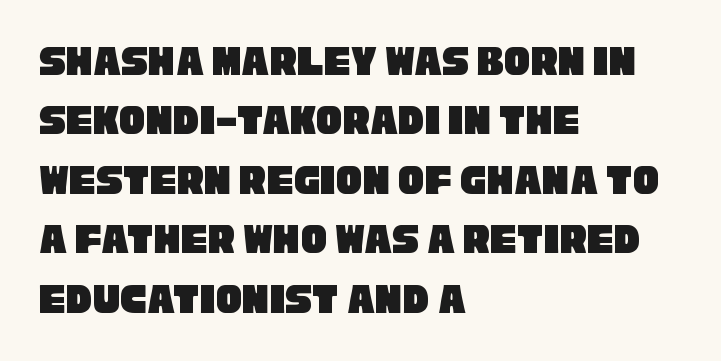
The image shows 44 px condensed sans-serif type; set left-aligned, normal line spacing (1.35x), normal letter spacing, not underlined; low stroke contrast and a large x-height.
